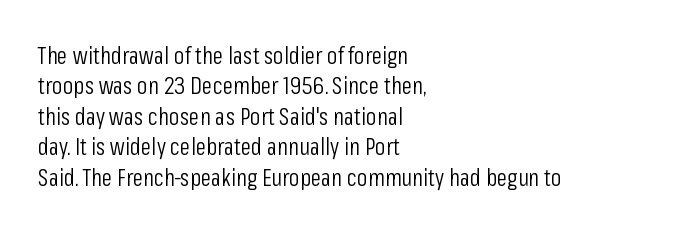
The type sits square on the baseline with zero lean. Only glyphs here, with clear space below each row. This sample is left-justified, so line endings fall wherever the words run out. Nothing unusual about the tracking: characters are spaced as the font intends. No extra ink here — the face is not bold.
